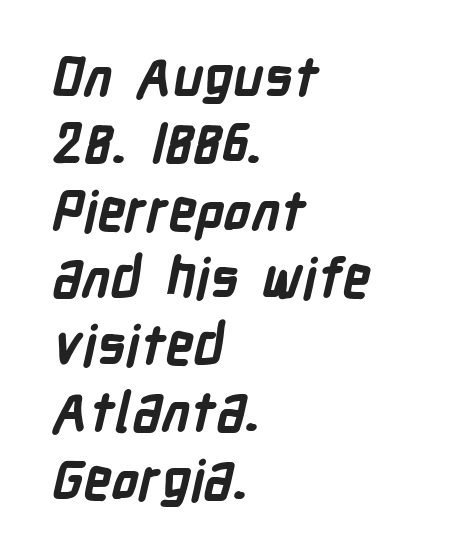
Q: Is the text bold? A: Yes.
Q: Is the typeface a serif or a sans-serif typeface? A: Sans-serif.
Q: Is the text underlined? A: No.
Q: How is the paragraph aligned? A: Left-aligned.
Q: Is the spacing between letters normal or unusually wide? A: Normal.
Q: Width (condensed, normal, or wide)? A: Condensed.
Q: Stroke contrast? A: Low.
Q: x-height? A: Medium.
Q: Monospaced? A: No.
